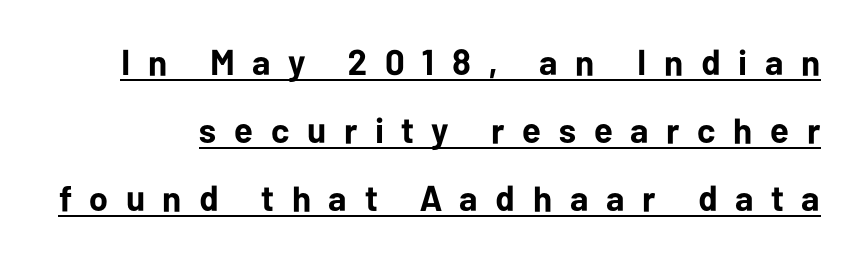
{"serif": "no", "italic": "no", "bold": "yes", "weight": "bold", "width": "normal", "stroke_contrast": "low", "x_height": "medium", "monospaced": "no", "underline": "yes", "line_spacing_ratio": 1.89, "letter_spacing": "wide", "letter_spacing_em": 0.49, "glyph_px": 36}
